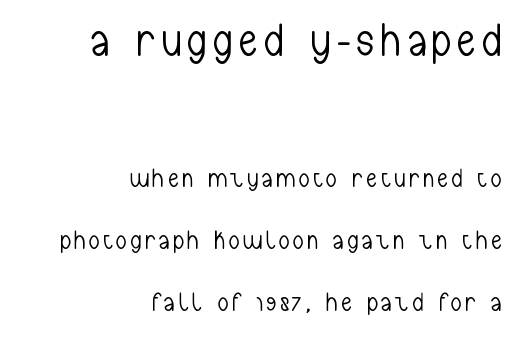
{"serif": "no", "italic": "no", "bold": "no", "weight": "light", "width": "condensed", "stroke_contrast": "low", "x_height": "medium", "monospaced": "no", "underline": "no", "align": "right", "line_spacing": "loose", "line_spacing_ratio": 2.38, "larger_block": "first", "size_ratio": 1.77, "glyph_px": 46}
